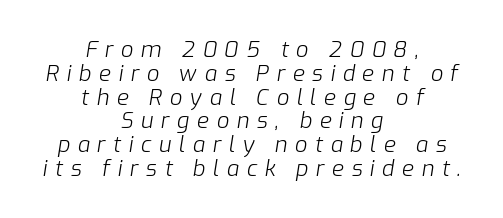
Q: Is the text bold? A: No.
Q: Is the text italic (slanted)? A: Yes, it leans right by about 9 degrees.
Q: Is the text underlined? A: No.
Q: How is the paragraph aligned? A: Centered.
Q: Is the spacing between letters normal or unusually wide? A: Unusually wide.
Q: Is the spacing between lines tight, normal or loose? A: Tight.
